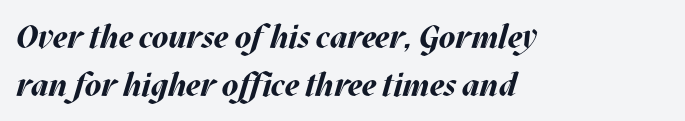
The image shows 33 px bold type, italic (leaning right); set left-aligned, normal line spacing (1.44x), normal letter spacing, not underlined; medium stroke contrast and a large x-height.
